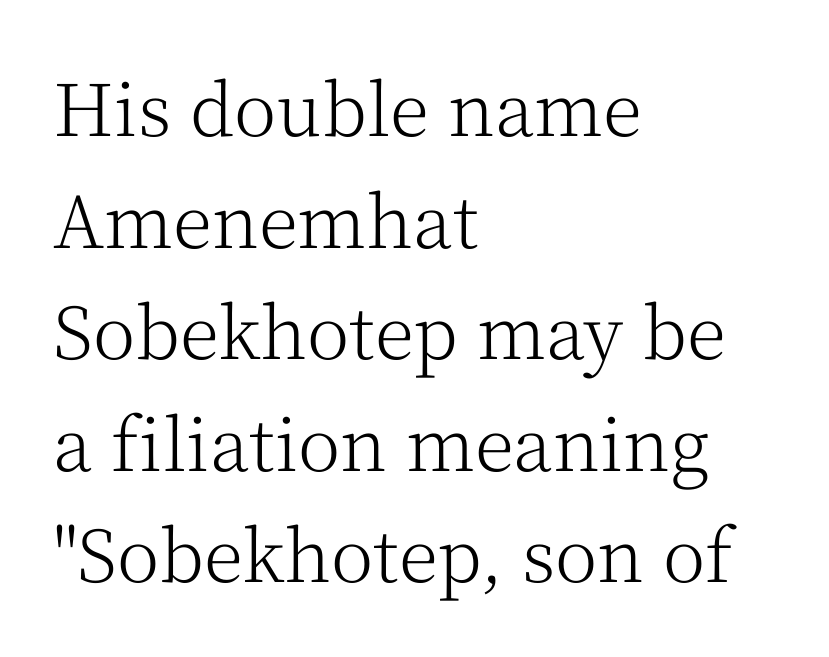
Q: Is the text bold? A: No.
Q: Is the text italic (slanted)? A: No, it is upright.
Q: Is the typeface a serif or a sans-serif typeface? A: Serif.
Q: Is the text underlined? A: No.
Q: How is the paragraph aligned? A: Left-aligned.
Q: Is the spacing between letters normal or unusually wide? A: Normal.
Q: Is the spacing between lines tight, normal or loose? A: Normal.
Q: Width (condensed, normal, or wide)? A: Normal.
Q: Stroke contrast? A: Medium.
Q: x-height? A: Medium.
Q: Monospaced? A: No.
